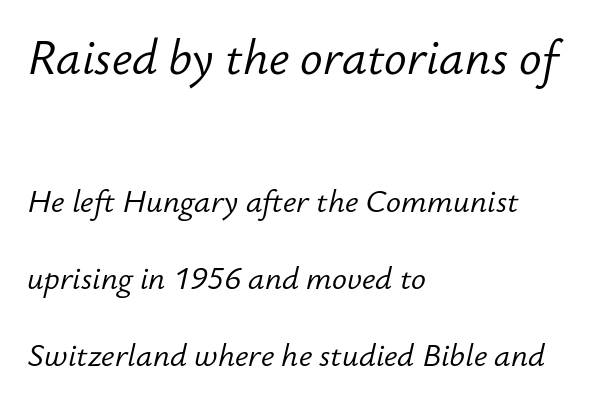
Students, note that the glyphs here touch the page at normal intervals. Does the lettering tilt? It does — this is italic. The text block is weighted toward the left margin, trailing off unevenly rightward. Do the characters align in a grid? No, the font is proportional. Compared with a typical body face, this is equally light or lighter still.
